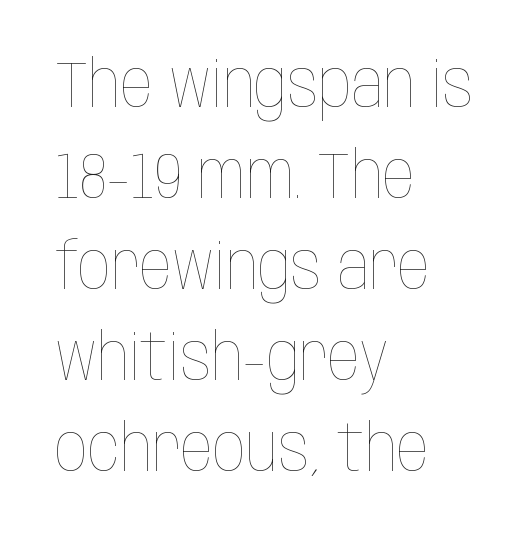
{"italic": "no", "bold": "no", "weight": "thin", "width": "condensed", "stroke_contrast": "low", "x_height": "large", "monospaced": "no", "underline": "no", "align": "left", "line_spacing": "normal", "line_spacing_ratio": 1.4, "letter_spacing": "normal", "letter_spacing_em": 0.0, "glyph_px": 65}
